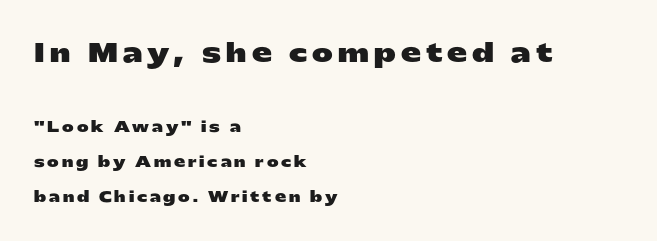
{"italic": "no", "bold": "yes", "underline": "no", "align": "left", "line_spacing": "loose", "line_spacing_ratio": 2.49, "letter_spacing": "wide", "letter_spacing_em": 0.2, "larger_block": "first", "size_ratio": 1.79, "glyph_px": 25}
